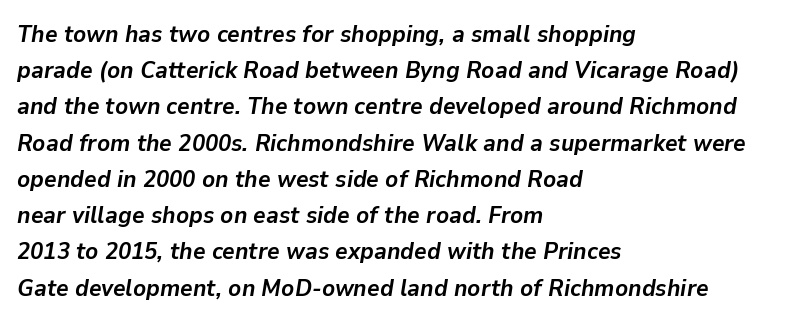
{"italic": "yes", "lean": "right", "slant_degrees": 9, "bold": "yes", "underline": "no", "align": "left", "line_spacing": "normal", "line_spacing_ratio": 1.51, "letter_spacing": "normal", "letter_spacing_em": 0.0, "glyph_px": 24}
